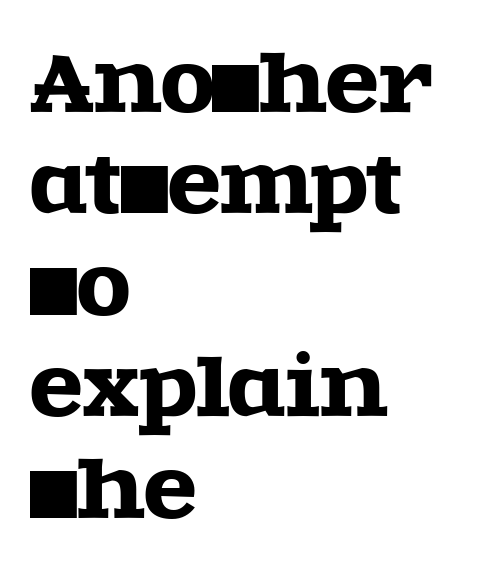
Q: Is the text italic (slanted)? A: No, it is upright.
Q: Is the typeface a serif or a sans-serif typeface? A: Serif.
Q: Is the text underlined? A: No.
Q: How is the paragraph aligned? A: Left-aligned.
Q: Is the spacing between letters normal or unusually wide? A: Normal.
Q: Is the spacing between lines tight, normal or loose? A: Normal.
Q: Width (condensed, normal, or wide)? A: Wide.
Q: x-height? A: Large.
Q: Monospaced? A: No.
